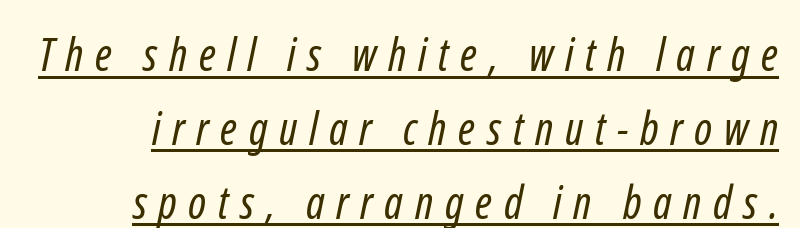
Q: Is the text bold? A: No.
Q: Is the typeface a serif or a sans-serif typeface? A: Sans-serif.
Q: Is the text underlined? A: Yes.
Q: Is the spacing between letters normal or unusually wide? A: Unusually wide.
Q: Is the spacing between lines tight, normal or loose? A: Normal.
Q: Width (condensed, normal, or wide)? A: Condensed.
Q: Stroke contrast? A: Low.
Q: x-height? A: Medium.
Q: Monospaced? A: No.
